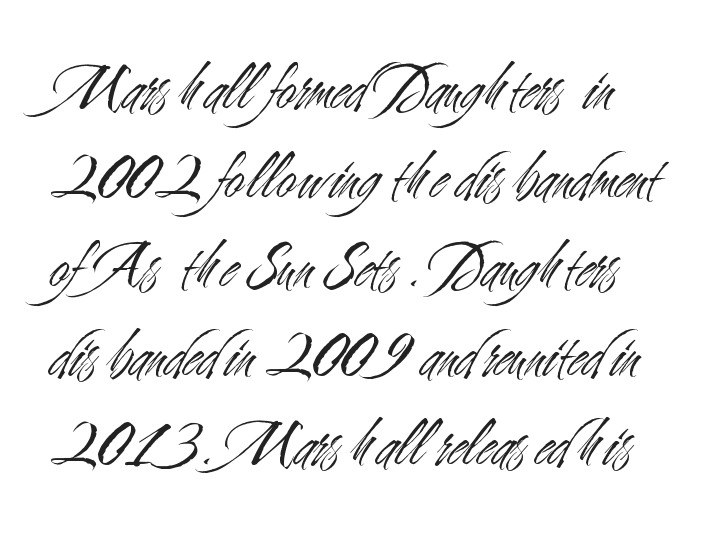
Q: Is the text bold? A: No.
Q: Is the text italic (slanted)? A: Yes.
Q: Is the typeface a serif or a sans-serif typeface? A: Sans-serif.
Q: Is the text underlined? A: No.
Q: Is the spacing between letters normal or unusually wide? A: Normal.
Q: Is the spacing between lines tight, normal or loose? A: Normal.
Q: Width (condensed, normal, or wide)? A: Condensed.
Q: Stroke contrast? A: Medium.
Q: x-height? A: Small.
Q: Monospaced? A: No.
